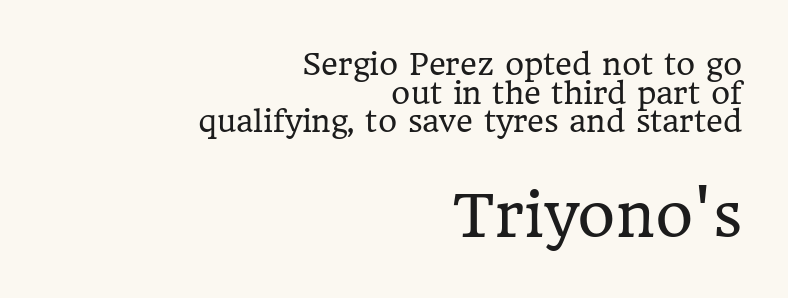
The image shows 58 px regular-weight serif type, upright; set right-aligned, tight line spacing (0.99x), normal letter spacing, not underlined; the second (bottom) block is 2.0x larger; low stroke contrast and a medium x-height.
